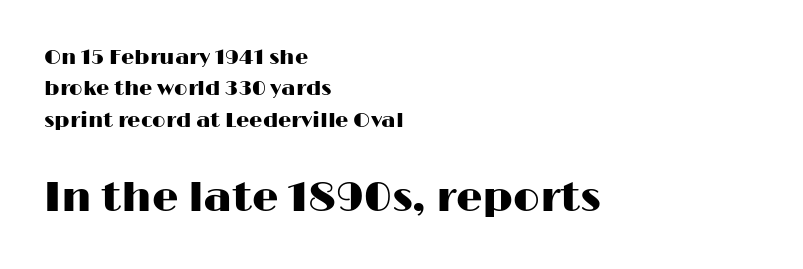
The image shows 42 px wide sans-serif type, upright; set left-aligned, normal line spacing (1.5x), normal letter spacing, not underlined; the second (bottom) block is 2.0x larger; high stroke contrast and a medium x-height.
